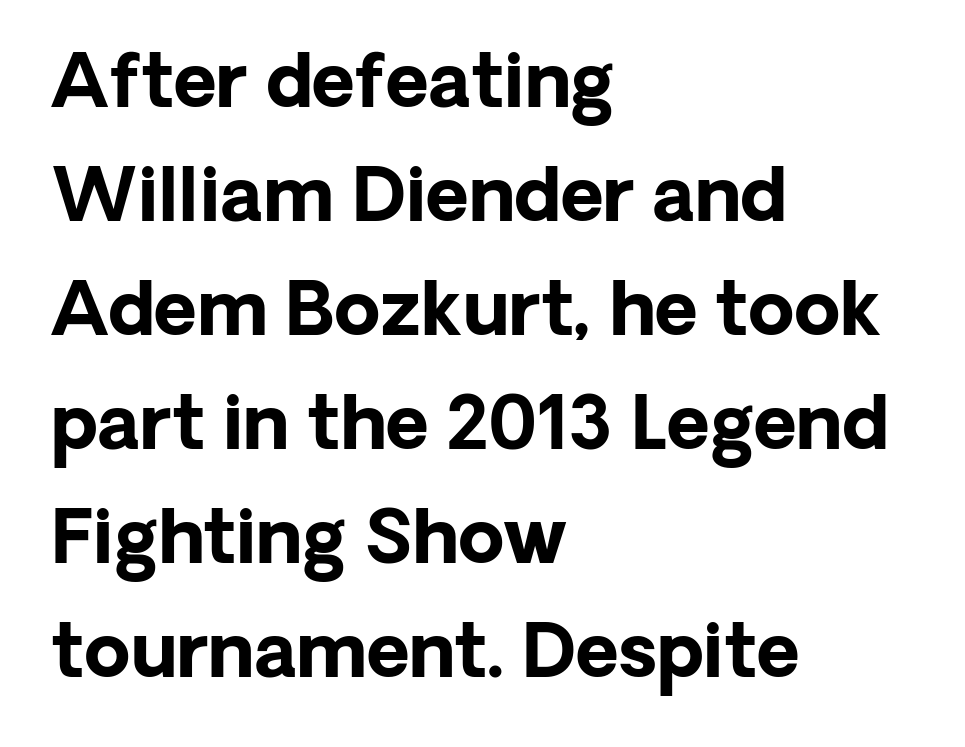
Pretty heavy lettering here — definitely bold. Caption: multi-line text, flush left, ragged right. These lines are rendered in a variable-pitch font. The rendering uses a moderate line-height, typical for paragraphs. A roman cut, with each character standing at attention.
